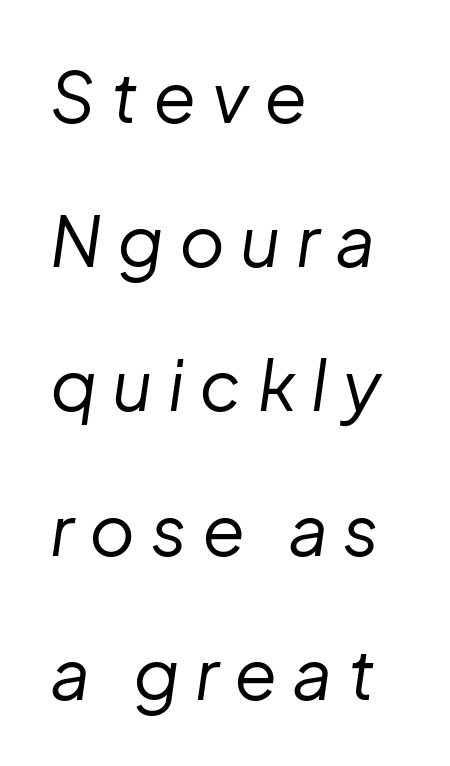
{"italic": "yes", "lean": "right", "slant_degrees": 8, "bold": "no", "weight": "regular", "width": "normal", "stroke_contrast": "low", "x_height": "medium", "monospaced": "no", "underline": "no", "align": "left", "line_spacing": "loose", "line_spacing_ratio": 2.06, "letter_spacing": "wide", "letter_spacing_em": 0.22, "glyph_px": 70}
